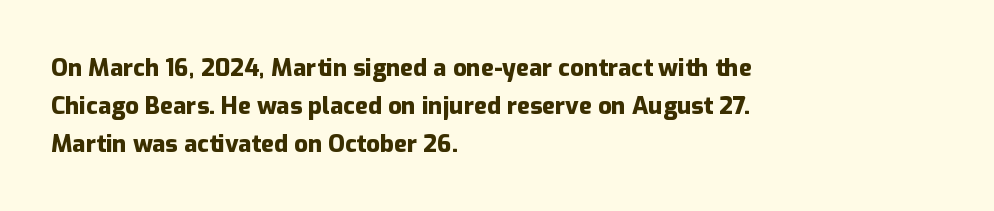
The image shows 24 px bold type, upright; set left-aligned, normal line spacing (1.58x), normal letter spacing, not underlined.
